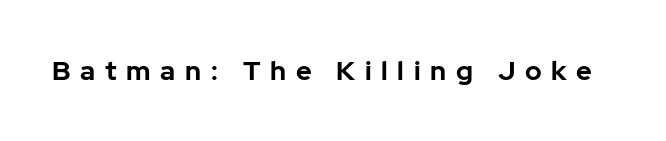
Q: Is the text bold? A: Yes.
Q: Is the text italic (slanted)? A: No, it is upright.
Q: Is the text underlined? A: No.
Q: Is the spacing between letters normal or unusually wide? A: Unusually wide.
